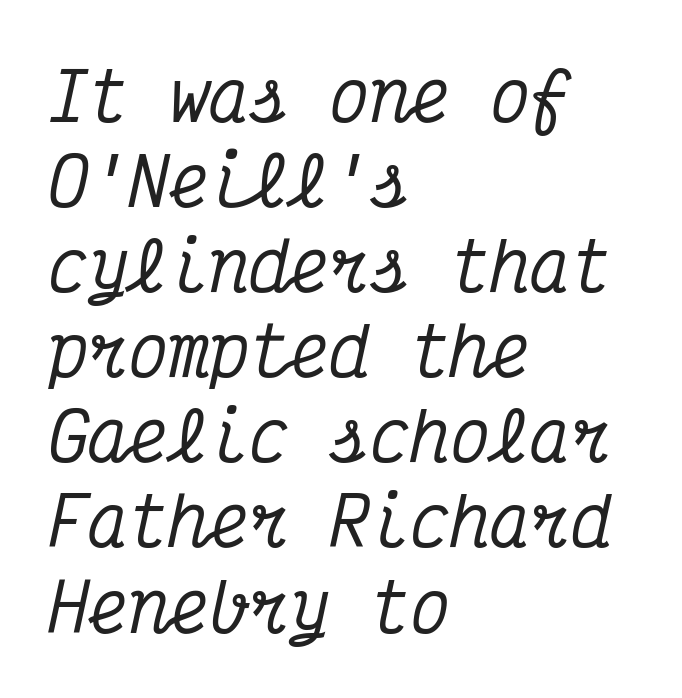
The image shows 67 px condensed serif type, italic (leaning right), monospaced; set left-aligned, normal line spacing (1.27x), normal letter spacing, not underlined; medium stroke contrast and a medium x-height.
